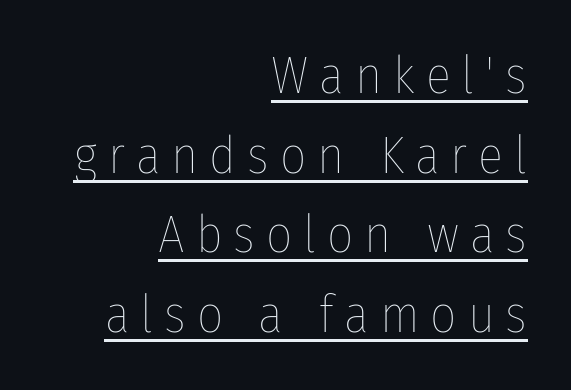
{"italic": "no", "bold": "no", "weight": "thin", "width": "condensed", "stroke_contrast": "low", "x_height": "medium", "monospaced": "no", "underline": "yes", "align": "right", "line_spacing": "normal", "line_spacing_ratio": 1.53, "letter_spacing": "wide", "letter_spacing_em": 0.21, "glyph_px": 52}
